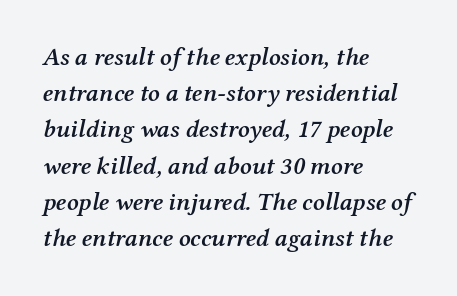
{"italic": "yes", "lean": "right", "slant_degrees": 12, "bold": "semi", "underline": "no", "align": "left", "line_spacing": "normal", "line_spacing_ratio": 1.45, "letter_spacing": "normal", "letter_spacing_em": 0.0, "glyph_px": 25}
